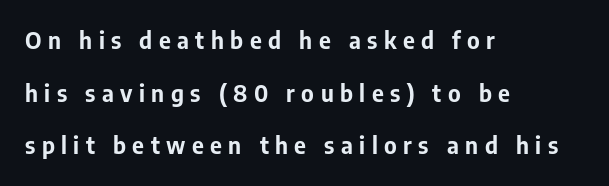
The image shows 23 px bold type, upright; set left-aligned, loose line spacing (2.29x), unusually wide letter spacing (+0.28 em), not underlined.
